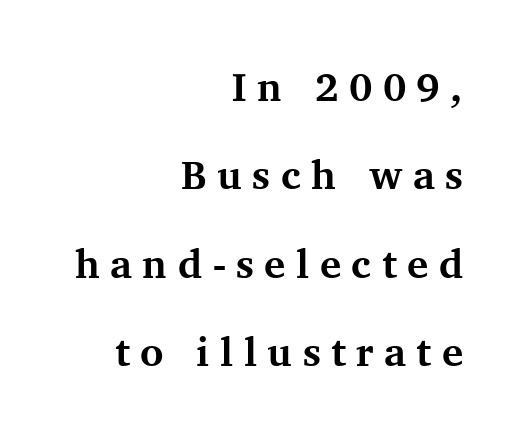
The image shows 40 px bold serif type, upright; set right-aligned, loose line spacing (2.21x), unusually wide letter spacing (+0.26 em), not underlined; medium stroke contrast and a medium x-height.
